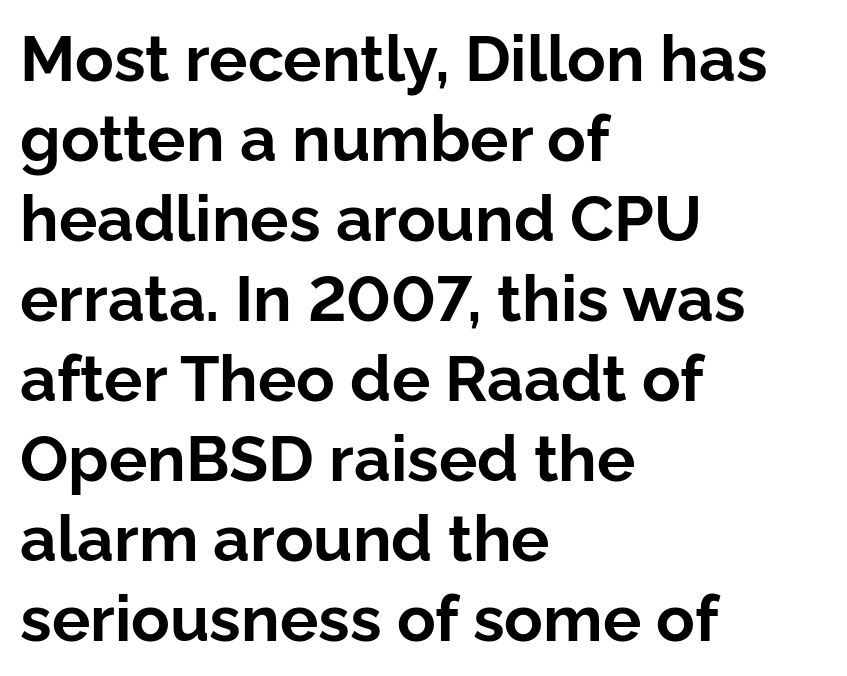
{"serif": "no", "italic": "no", "bold": "yes", "weight": "bold", "width": "normal", "stroke_contrast": "low", "x_height": "medium", "monospaced": "no", "underline": "no", "align": "left", "line_spacing": "normal", "line_spacing_ratio": 1.25, "letter_spacing": "normal", "letter_spacing_em": 0.0, "glyph_px": 64}
